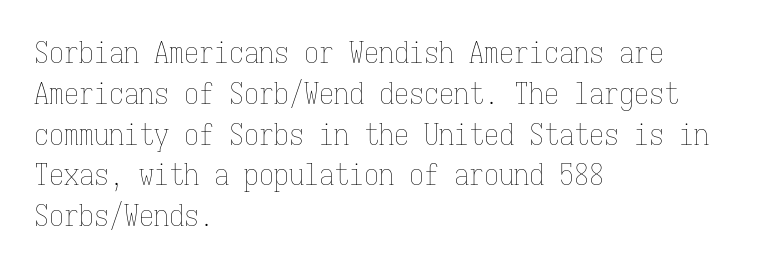
{"italic": "no", "bold": "no", "weight": "thin", "width": "condensed", "stroke_contrast": "low", "x_height": "medium", "monospaced": "yes", "underline": "no", "align": "left", "line_spacing": "normal", "line_spacing_ratio": 1.36, "letter_spacing": "normal", "letter_spacing_em": 0.0, "glyph_px": 30}
